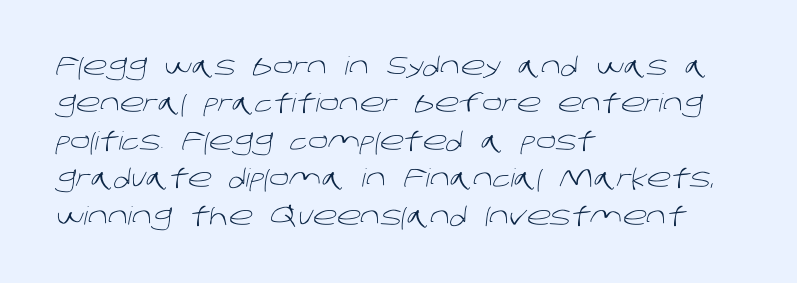
The image shows 25 px text type; set left-aligned, normal line spacing (1.5x), normal letter spacing, not underlined.
